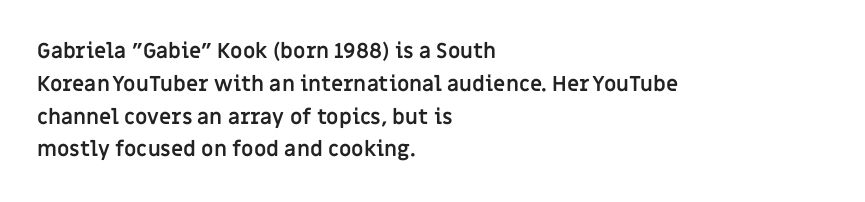
The image shows 21 px bold type, upright; set left-aligned, normal line spacing (1.56x), normal letter spacing, not underlined.
